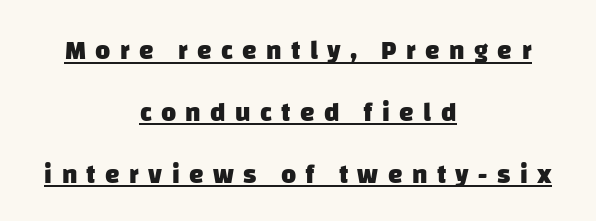
The image shows 26 px bold type; set centered, loose line spacing (2.38x), unusually wide letter spacing (+0.36 em), underlined.
